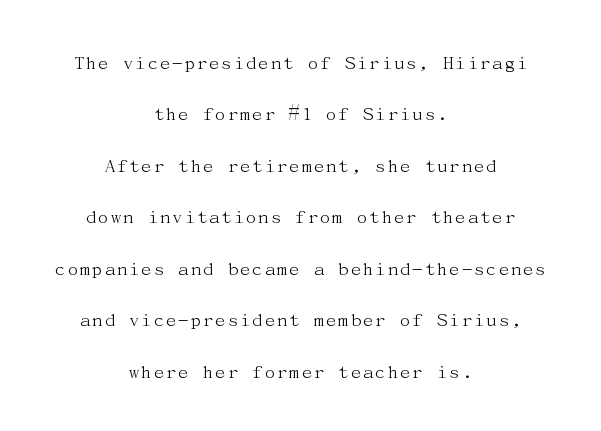
The image shows 21 px text type, upright; set centered, loose line spacing (2.45x), normal letter spacing, not underlined.
